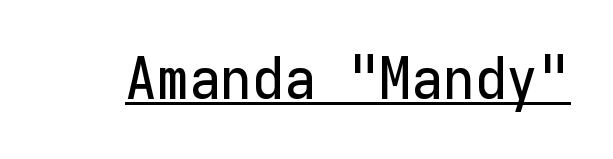
Is this a fixed-width face? Yes — each glyph sits in an identical cell. This is underlined copy, the kind a proofreader might mark for attention. You could call the tracking neutral — neither tight nor loose. Characters remain perfectly vertical along every line. Note: no serifs on the glyphs.
